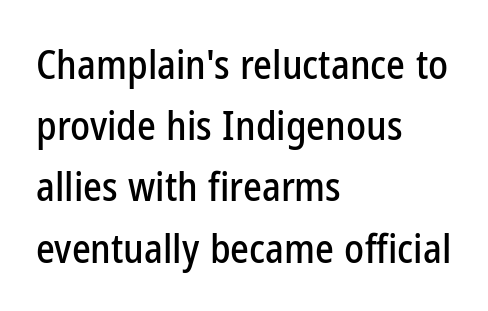
{"serif": "no", "italic": "no", "width": "condensed", "stroke_contrast": "low", "x_height": "medium", "monospaced": "no", "underline": "no", "align": "left", "line_spacing": "normal", "line_spacing_ratio": 1.53, "letter_spacing": "normal", "letter_spacing_em": 0.0, "glyph_px": 40}
